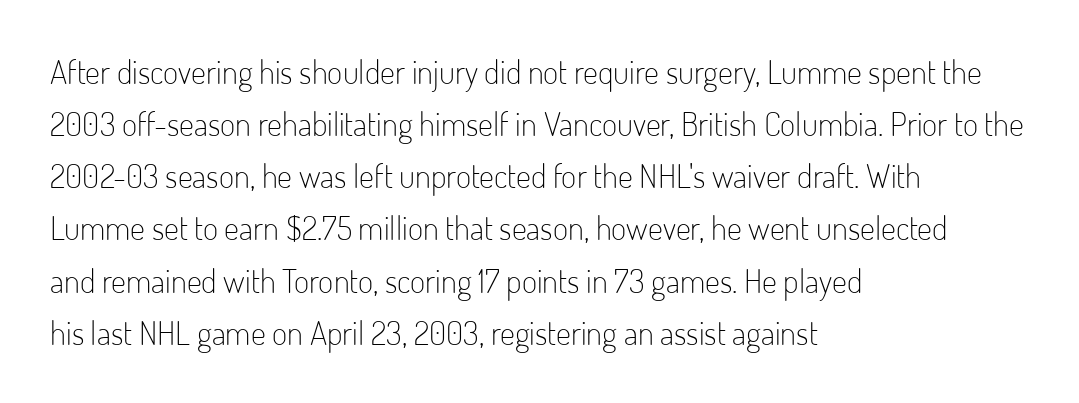
You could call the tracking neutral — neither tight nor loose. Font category for this specimen: sans-serif. Designer's note — italics off, roman on. Stems and bowls with no extra thickness — not bold. Is there much room between lines? A standard amount, neither cramped nor airy.
